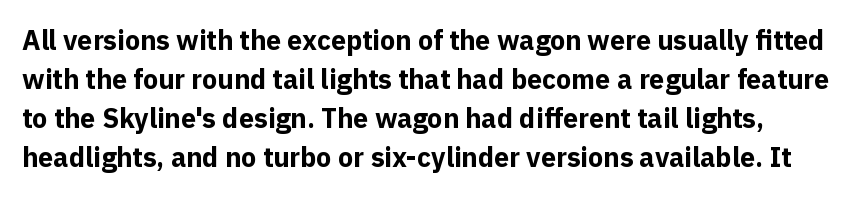
{"italic": "no", "bold": "yes", "underline": "no", "line_spacing": "normal", "line_spacing_ratio": 1.44, "letter_spacing": "normal", "letter_spacing_em": 0.0, "glyph_px": 27}
